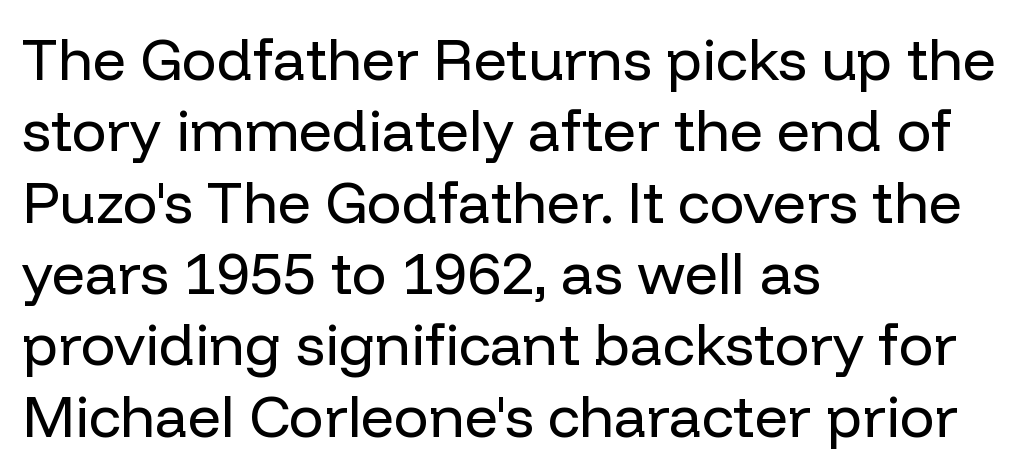
{"serif": "no", "italic": "no", "bold": "no", "weight": "regular", "width": "normal", "stroke_contrast": "low", "x_height": "medium", "monospaced": "no", "underline": "no", "align": "left", "line_spacing_ratio": 1.23, "letter_spacing": "normal", "letter_spacing_em": 0.0, "glyph_px": 58}
